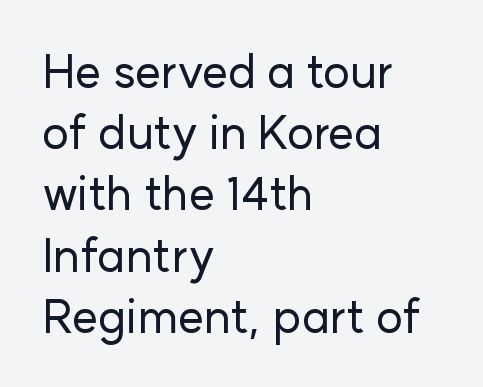
The image shows 46 px sans-serif type, upright; set left-aligned, normal line spacing (1.33x), normal letter spacing, not underlined; low stroke contrast and a medium x-height.
